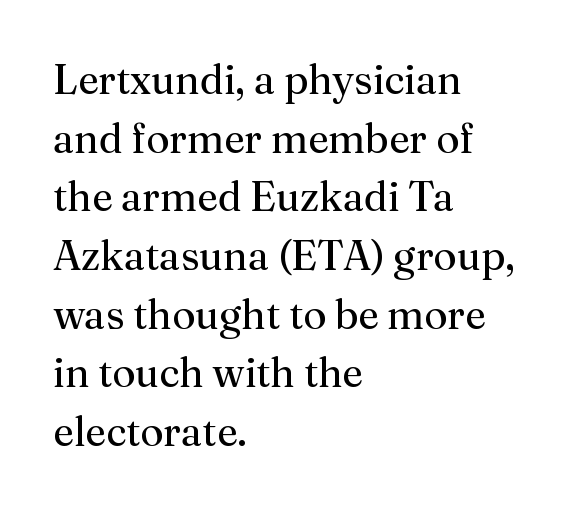
The image shows 41 px regular-weight serif type, upright; set left-aligned, normal line spacing (1.43x), normal letter spacing, not underlined; medium stroke contrast and a medium x-height.
